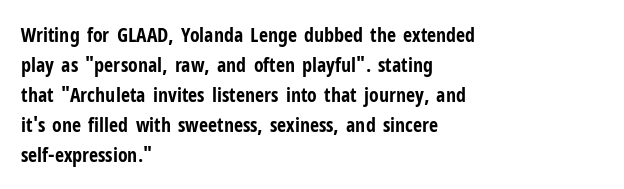
{"italic": "no", "bold": "yes", "underline": "no", "align": "left", "line_spacing": "normal", "line_spacing_ratio": 1.5, "letter_spacing": "normal", "letter_spacing_em": 0.0, "glyph_px": 20}
